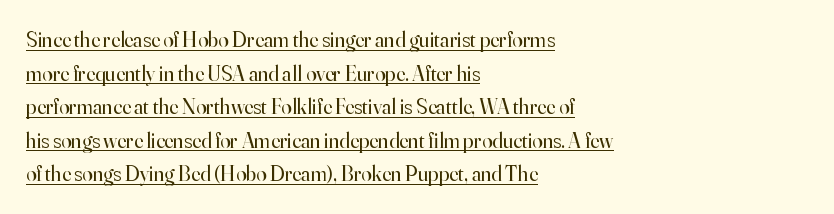
The image shows 21 px text type, upright; set left-aligned, normal line spacing (1.6x), normal letter spacing, underlined.
